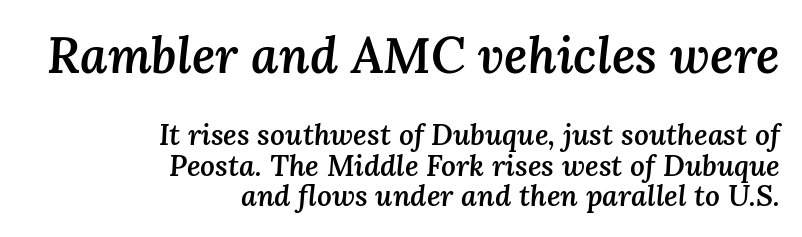
The image shows 50 px semibold type, italic (leaning right); set right-aligned, tight line spacing (1.06x), normal letter spacing, not underlined; the first (top) block is 1.72x larger; medium stroke contrast and a medium x-height.
